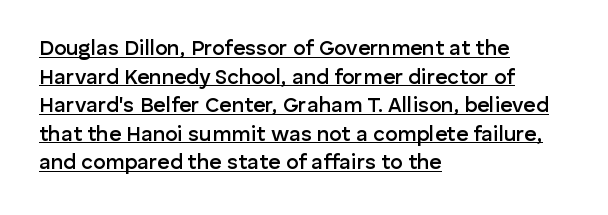
Q: Is the text bold? A: Semi-bold.
Q: Is the text italic (slanted)? A: No, it is upright.
Q: Is the text underlined? A: Yes.
Q: How is the paragraph aligned? A: Left-aligned.
Q: Is the spacing between letters normal or unusually wide? A: Normal.
Q: Is the spacing between lines tight, normal or loose? A: Normal.
